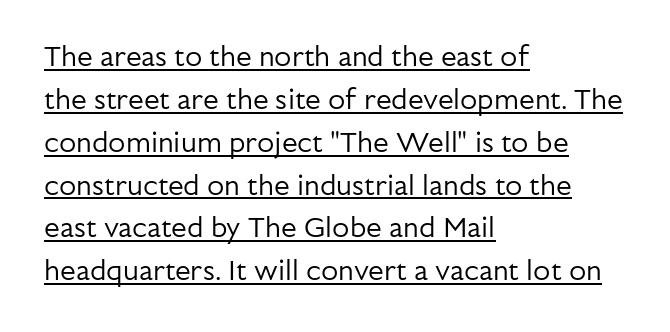
{"serif": "no", "italic": "no", "bold": "no", "weight": "regular", "width": "normal", "stroke_contrast": "low", "x_height": "medium", "monospaced": "no", "underline": "yes", "align": "left", "line_spacing": "normal", "line_spacing_ratio": 1.53, "letter_spacing": "normal", "letter_spacing_em": 0.0, "glyph_px": 28}
